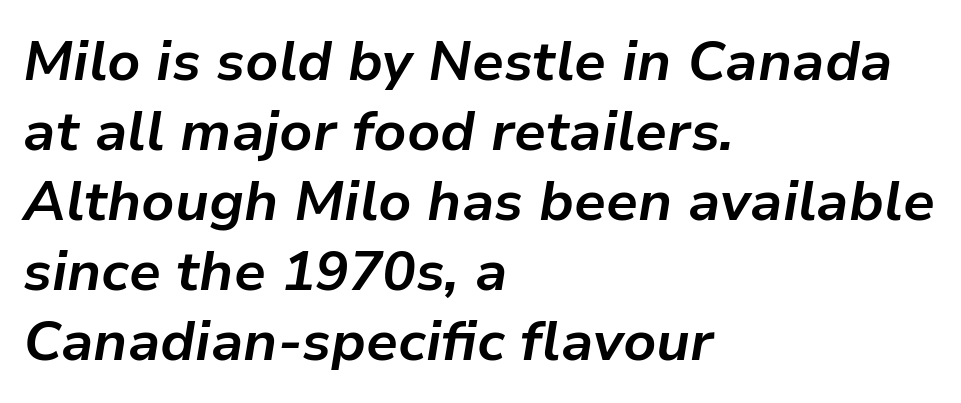
Q: Is the text bold? A: Yes.
Q: Is the text italic (slanted)? A: Yes, it leans right by about 9 degrees.
Q: Is the text underlined? A: No.
Q: How is the paragraph aligned? A: Left-aligned.
Q: Is the spacing between letters normal or unusually wide? A: Normal.
Q: Is the spacing between lines tight, normal or loose? A: Normal.
Q: Width (condensed, normal, or wide)? A: Normal.
Q: Stroke contrast? A: Low.
Q: x-height? A: Medium.
Q: Monospaced? A: No.
